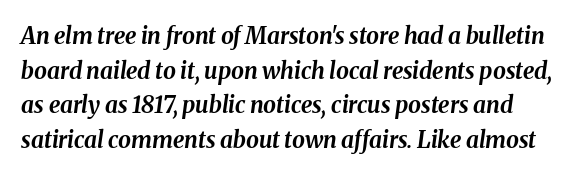
The image shows 23 px bold type, italic (leaning right); set normal line spacing (1.51x), normal letter spacing, not underlined.
